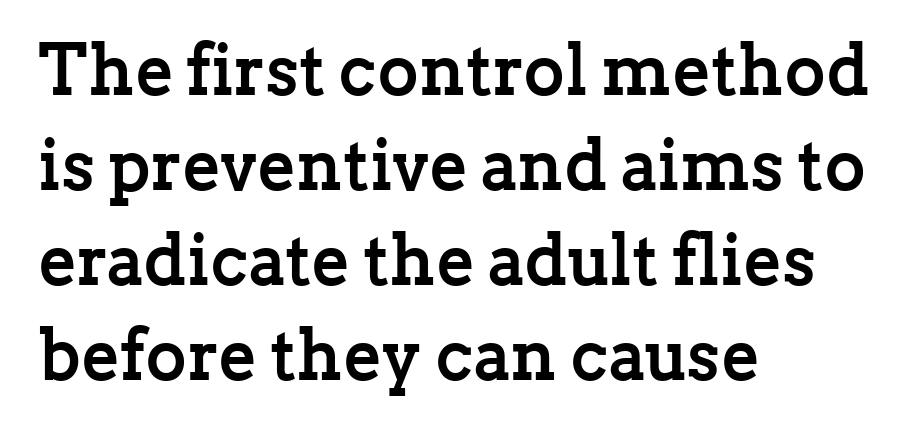
Q: Is the text bold? A: Yes.
Q: Is the text italic (slanted)? A: No, it is upright.
Q: Is the typeface a serif or a sans-serif typeface? A: Serif.
Q: Is the text underlined? A: No.
Q: How is the paragraph aligned? A: Left-aligned.
Q: Is the spacing between letters normal or unusually wide? A: Normal.
Q: Is the spacing between lines tight, normal or loose? A: Normal.
Q: Width (condensed, normal, or wide)? A: Normal.
Q: Stroke contrast? A: Low.
Q: x-height? A: Medium.
Q: Monospaced? A: No.
